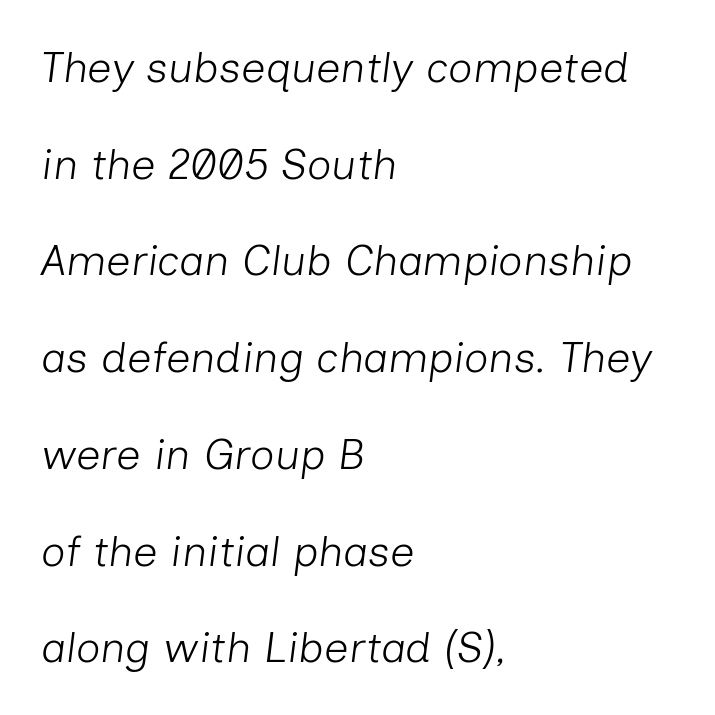
The image shows 43 px light type, italic (leaning right); set left-aligned, loose line spacing (2.25x), normal letter spacing, not underlined; low stroke contrast and a medium x-height.
